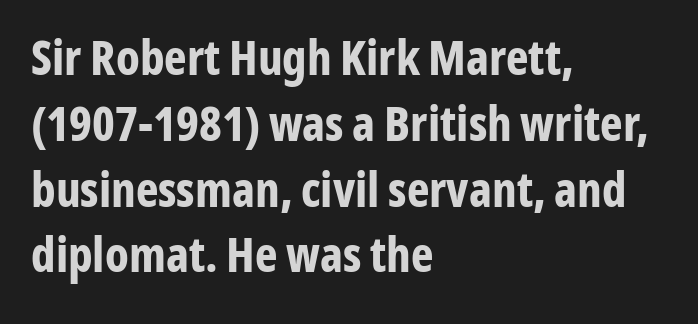
The image shows 48 px bold, condensed sans-serif type, upright; set left-aligned, normal line spacing (1.37x), normal letter spacing, not underlined; low stroke contrast and a medium x-height.
